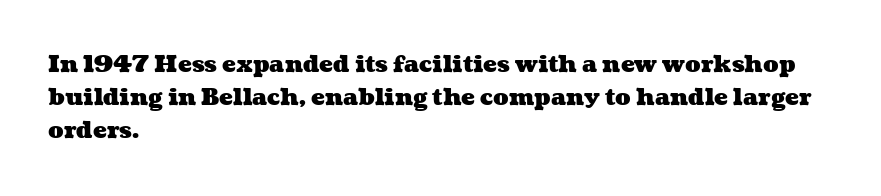
{"bold": "yes", "underline": "no", "align": "left", "line_spacing": "normal", "line_spacing_ratio": 1.44, "letter_spacing": "normal", "letter_spacing_em": 0.0, "glyph_px": 23}
